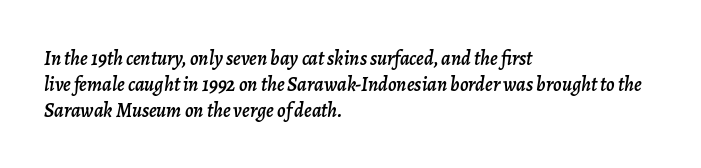
The image shows 20 px text type, italic (leaning right); set left-aligned, normal line spacing (1.29x), normal letter spacing, not underlined.
